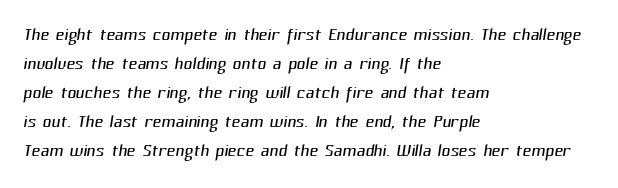
{"bold": "no", "underline": "no", "align": "left", "line_spacing_ratio": 1.21, "letter_spacing": "normal", "letter_spacing_em": 0.0, "glyph_px": 24}
